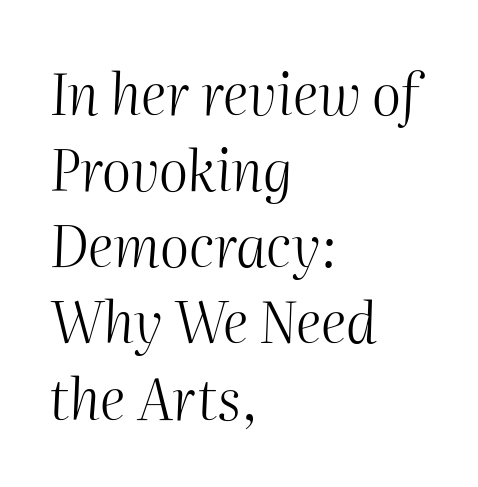
The image shows 56 px light type, italic (leaning right); set left-aligned, normal line spacing (1.36x), normal letter spacing, not underlined; medium stroke contrast and a medium x-height.
